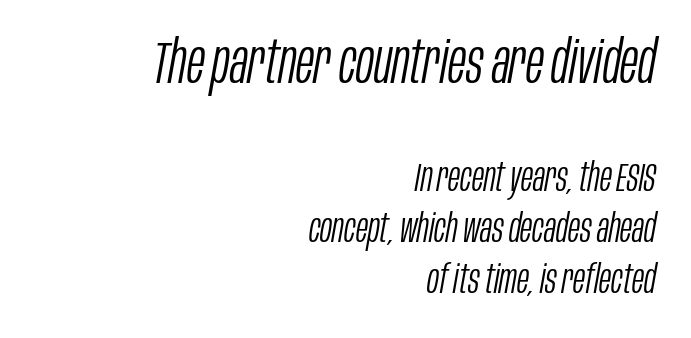
Honestly, there is no underline to notice here at all. Summary of weight: not heavy and not bold. Each word holds together tightly as a unit, with standard inter-letter gaps. Italic: yes, the glyphs are oblique. Quick note: interline space is typical.
